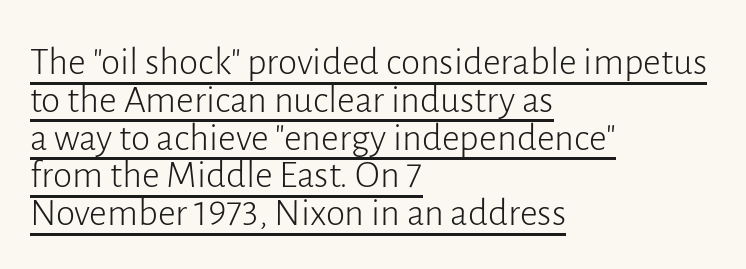
Q: Is the text bold? A: No.
Q: Is the text italic (slanted)? A: No, it is upright.
Q: Is the typeface a serif or a sans-serif typeface? A: Sans-serif.
Q: Is the text underlined? A: Yes.
Q: How is the paragraph aligned? A: Left-aligned.
Q: Is the spacing between letters normal or unusually wide? A: Normal.
Q: Is the spacing between lines tight, normal or loose? A: Tight.
Q: Width (condensed, normal, or wide)? A: Normal.
Q: Stroke contrast? A: Low.
Q: x-height? A: Medium.
Q: Monospaced? A: No.
